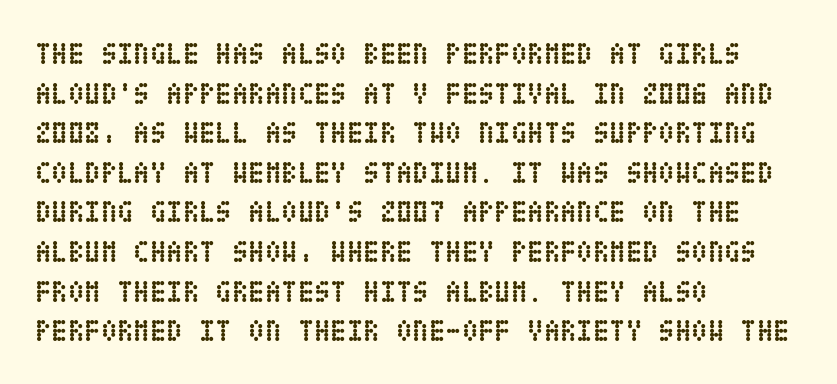
Emphasis by weight is at full strength: bold. Which margin do the lines hug? The left one — the right edge is uneven. The space directly below the letters is spotless. This sample uses an upright cut, with every glyph sitting square on the baseline. Each word holds together tightly as a unit, with standard inter-letter gaps. The lines sit at an ordinary, default distance from one another.
